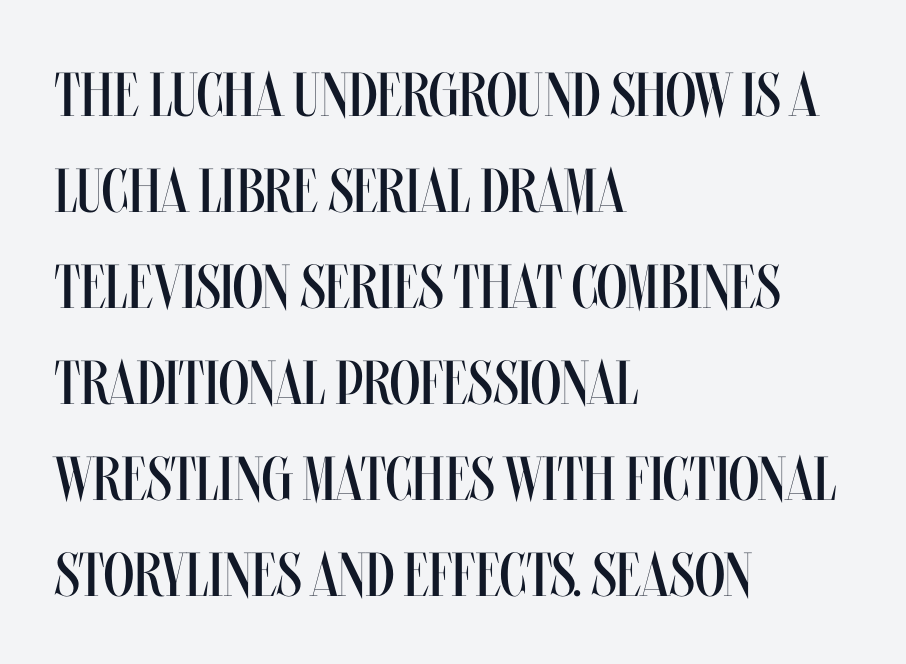
{"italic": "no", "bold": "no", "weight": "regular", "width": "condensed", "stroke_contrast": "medium", "x_height": "large", "monospaced": "no", "underline": "no", "align": "left", "line_spacing": "normal", "line_spacing_ratio": 1.55, "letter_spacing": "normal", "letter_spacing_em": 0.0, "glyph_px": 62}
